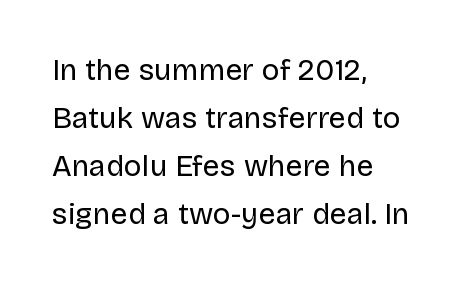
The typeface chosen for these lines omits serifs. Teacher's note: observe the even left margin — that is flush-left alignment. When letters stand straight like this, we call the style roman or upright. Varying glyph widths throughout — classic text-font behaviour. If you measured baseline to baseline, you'd find a middling distance. Nothing heavy about these letters — not bold at all.
